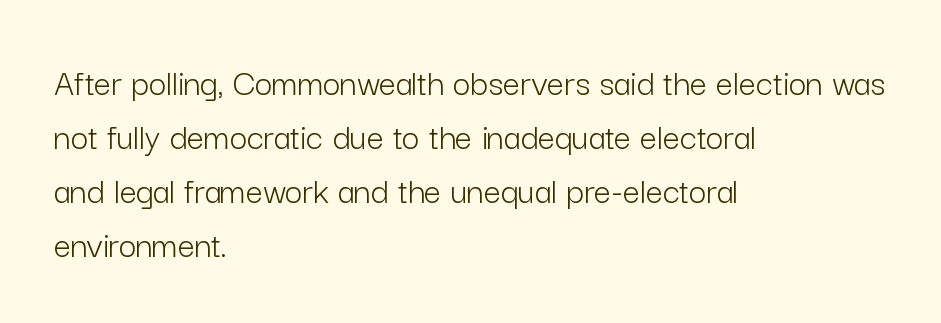
The rendering anchors every line to the left-hand side. Decoration check: the copy has no underline. The face used here is a sans, in the tradition of grotesques and geometrics. How would I describe the line gaps? Plain and ordinary. Vertical stems look standard width or narrower in stroke.
